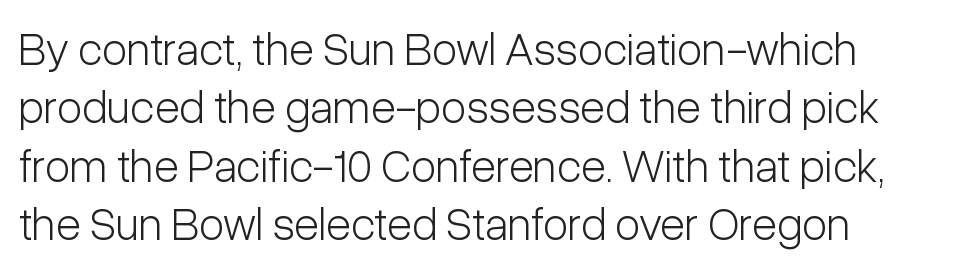
Q: Is the text bold? A: No.
Q: Is the text italic (slanted)? A: No, it is upright.
Q: Is the typeface a serif or a sans-serif typeface? A: Sans-serif.
Q: Is the text underlined? A: No.
Q: Is the spacing between letters normal or unusually wide? A: Normal.
Q: Is the spacing between lines tight, normal or loose? A: Normal.
Q: Width (condensed, normal, or wide)? A: Condensed.
Q: Stroke contrast? A: Low.
Q: x-height? A: Medium.
Q: Monospaced? A: No.
